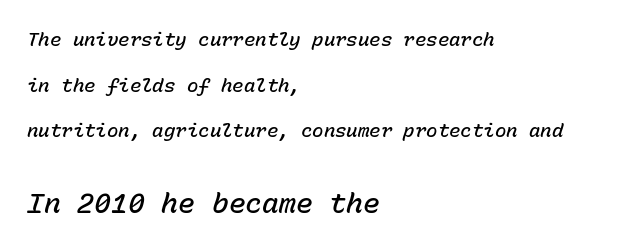
Q: Is the text bold? A: Semi-bold.
Q: Is the text italic (slanted)? A: Yes, it leans right by about 15 degrees.
Q: Is the text underlined? A: No.
Q: How is the paragraph aligned? A: Left-aligned.
Q: Is the spacing between letters normal or unusually wide? A: Normal.
Q: Is the spacing between lines tight, normal or loose? A: Loose.
Q: Which block of text is set in a larger size, the first (top) or the second (bottom)? A: The second (bottom) one.
Q: Width (condensed, normal, or wide)? A: Normal.
Q: Stroke contrast? A: Low.
Q: x-height? A: Medium.
Q: Monospaced? A: Yes.
